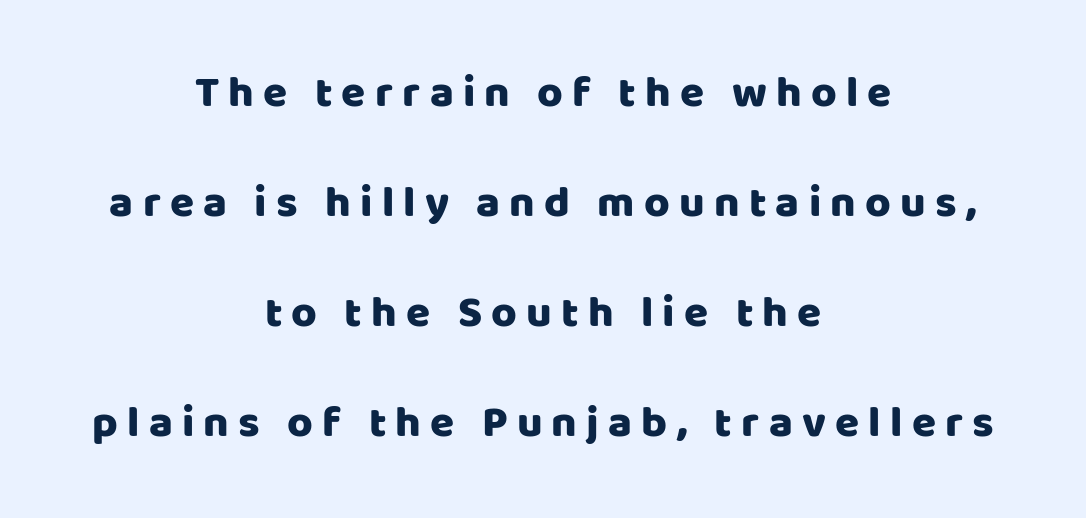
The image shows 44 px sans-serif type, upright; set centered, loose line spacing (2.5x), unusually wide letter spacing (+0.21 em), not underlined; low stroke contrast and a large x-height.
